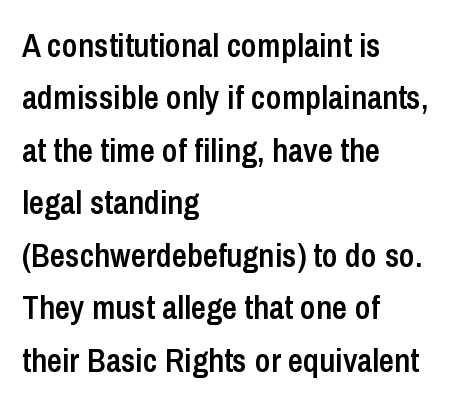
Q: Is the text bold? A: Semi-bold.
Q: Is the text italic (slanted)? A: No, it is upright.
Q: Is the typeface a serif or a sans-serif typeface? A: Sans-serif.
Q: Is the text underlined? A: No.
Q: How is the paragraph aligned? A: Left-aligned.
Q: Is the spacing between letters normal or unusually wide? A: Normal.
Q: Is the spacing between lines tight, normal or loose? A: Normal.
Q: Width (condensed, normal, or wide)? A: Condensed.
Q: Stroke contrast? A: Low.
Q: x-height? A: Medium.
Q: Monospaced? A: No.
